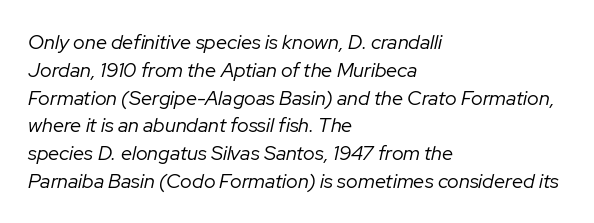
{"italic": "yes", "lean": "right", "slant_degrees": 12, "bold": "no", "underline": "no", "align": "left", "line_spacing": "normal", "line_spacing_ratio": 1.39, "letter_spacing": "normal", "letter_spacing_em": 0.0, "glyph_px": 20}
